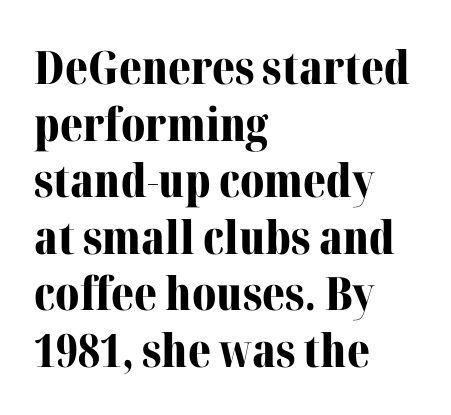
{"serif": "yes", "italic": "no", "bold": "yes", "weight": "bold", "width": "normal", "stroke_contrast": "medium", "x_height": "medium", "monospaced": "no", "underline": "no", "align": "left", "line_spacing_ratio": 1.23, "letter_spacing": "normal", "letter_spacing_em": 0.0, "glyph_px": 46}
